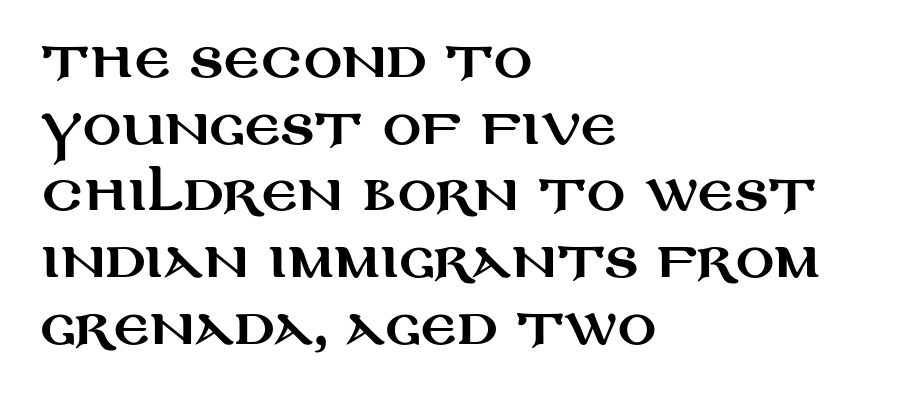
Q: Is the text italic (slanted)? A: No, it is upright.
Q: Is the typeface a serif or a sans-serif typeface? A: Sans-serif.
Q: Is the text underlined? A: No.
Q: How is the paragraph aligned? A: Left-aligned.
Q: Is the spacing between letters normal or unusually wide? A: Normal.
Q: Is the spacing between lines tight, normal or loose? A: Normal.
Q: Width (condensed, normal, or wide)? A: Wide.
Q: Stroke contrast? A: Medium.
Q: x-height? A: Large.
Q: Monospaced? A: No.
